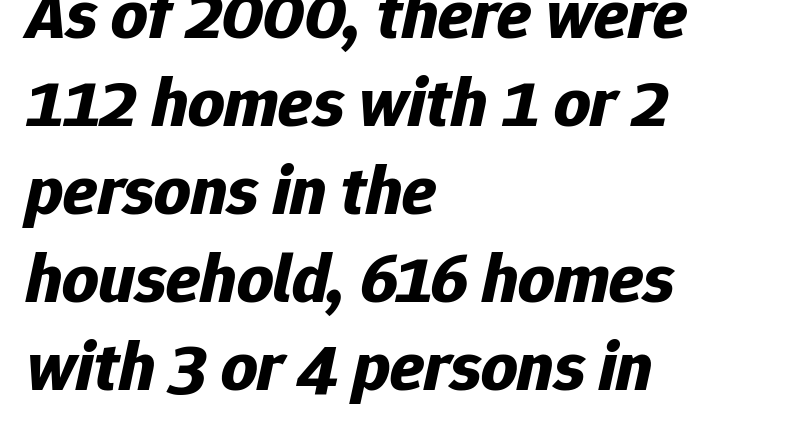
The image shows 71 px bold type, italic (leaning right); set left-aligned, line spacing 1.24x, normal letter spacing, not underlined; low stroke contrast and a medium x-height.
